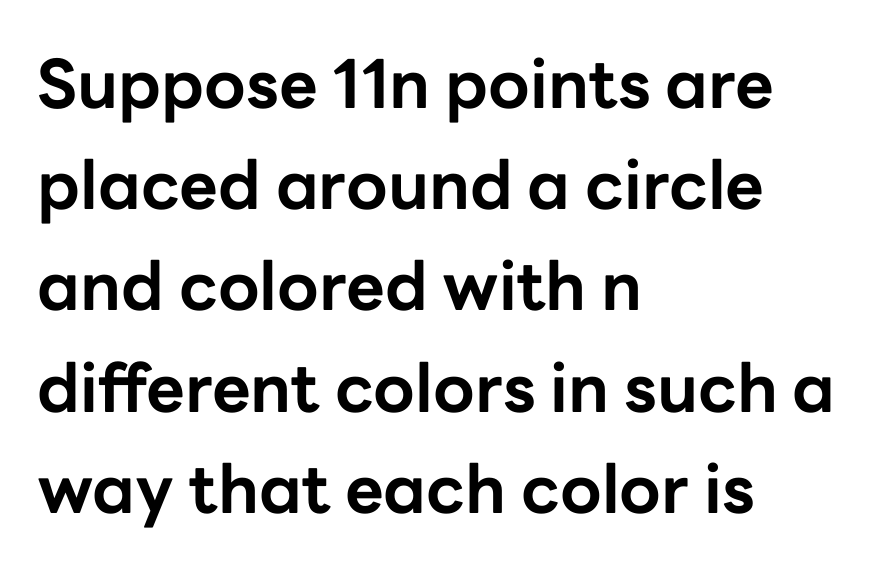
{"serif": "no", "italic": "no", "bold": "yes", "weight": "bold", "width": "normal", "stroke_contrast": "low", "x_height": "medium", "monospaced": "no", "underline": "no", "align": "left", "line_spacing": "normal", "line_spacing_ratio": 1.51, "letter_spacing": "normal", "letter_spacing_em": 0.0, "glyph_px": 67}
